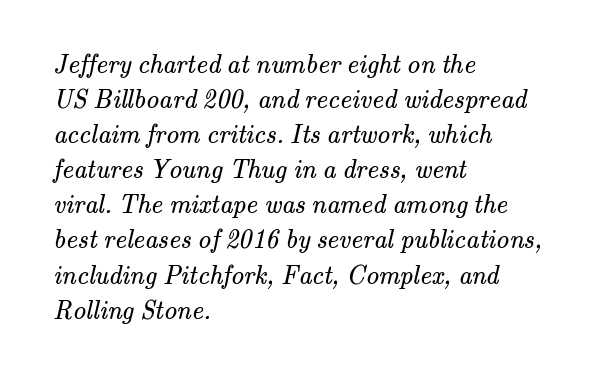
Q: Is the text bold? A: No.
Q: Is the text underlined? A: No.
Q: How is the paragraph aligned? A: Left-aligned.
Q: Is the spacing between letters normal or unusually wide? A: Normal.
Q: Is the spacing between lines tight, normal or loose? A: Normal.
